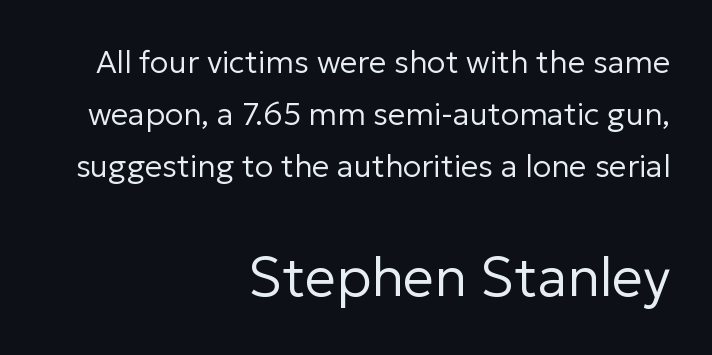
The image shows 55 px regular-weight sans-serif type, upright; set right-aligned, normal line spacing (1.68x), normal letter spacing, not underlined; the second (bottom) block is 1.77x larger; low stroke contrast and a medium x-height.
